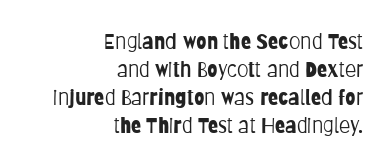
Q: Is the text bold? A: No.
Q: Is the text italic (slanted)? A: No, it is upright.
Q: Is the text underlined? A: No.
Q: How is the paragraph aligned? A: Right-aligned.
Q: Is the spacing between letters normal or unusually wide? A: Normal.
Q: Is the spacing between lines tight, normal or loose? A: Normal.
